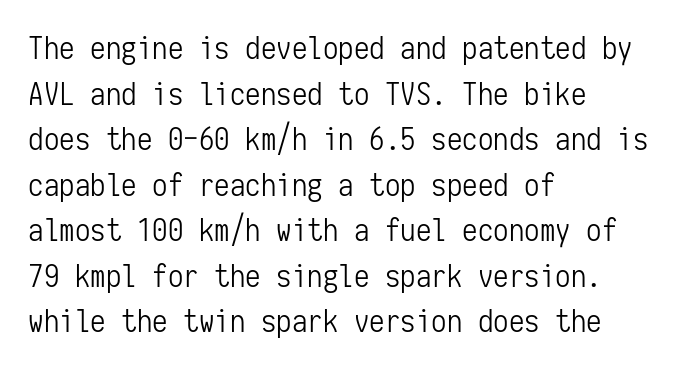
The image shows 31 px light, condensed sans-serif type, upright, monospaced; set left-aligned, normal line spacing (1.47x), normal letter spacing, not underlined; low stroke contrast and a medium x-height.
